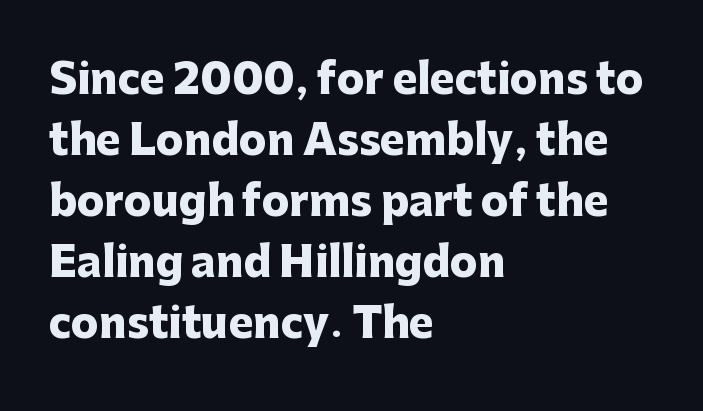
Q: Is the text bold? A: Yes.
Q: Is the text italic (slanted)? A: No, it is upright.
Q: Is the typeface a serif or a sans-serif typeface? A: Sans-serif.
Q: Is the text underlined? A: No.
Q: How is the paragraph aligned? A: Left-aligned.
Q: Is the spacing between letters normal or unusually wide? A: Normal.
Q: Is the spacing between lines tight, normal or loose? A: Normal.
Q: Width (condensed, normal, or wide)? A: Normal.
Q: Stroke contrast? A: Low.
Q: x-height? A: Medium.
Q: Monospaced? A: No.
